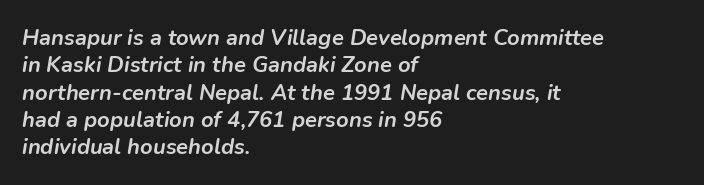
{"italic": "yes", "lean": "right", "slant_degrees": 9, "bold": "yes", "underline": "no", "align": "left", "line_spacing_ratio": 1.24, "letter_spacing": "normal", "letter_spacing_em": 0.0, "glyph_px": 22}
